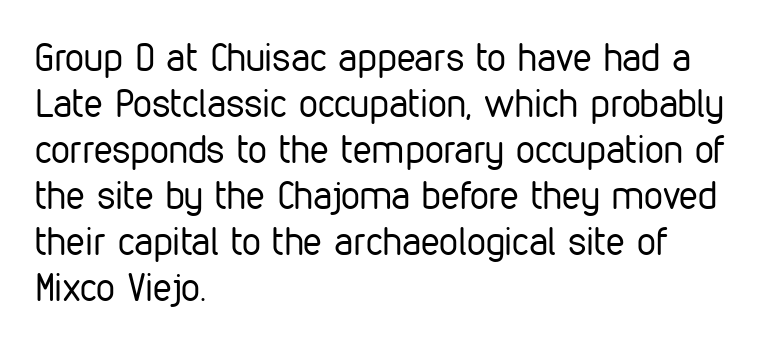
The image shows 38 px regular-weight, condensed sans-serif type, upright; set left-aligned, line spacing 1.21x, normal letter spacing, not underlined; low stroke contrast and a medium x-height.
